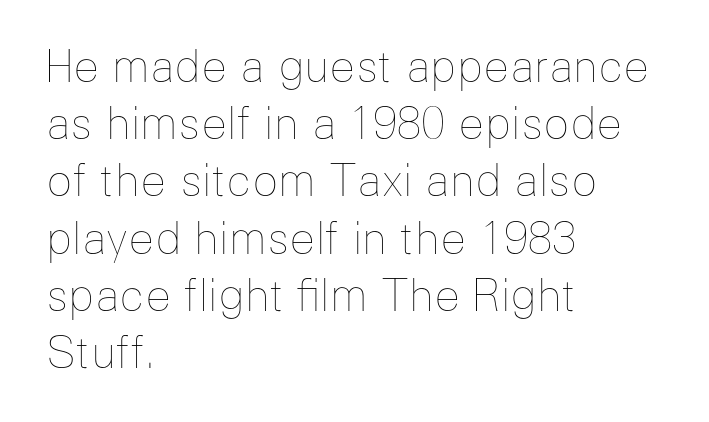
Q: Is the text bold? A: No.
Q: Is the text italic (slanted)? A: No, it is upright.
Q: Is the text underlined? A: No.
Q: How is the paragraph aligned? A: Left-aligned.
Q: Is the spacing between letters normal or unusually wide? A: Normal.
Q: Is the spacing between lines tight, normal or loose? A: Normal.
Q: Width (condensed, normal, or wide)? A: Normal.
Q: Stroke contrast? A: Low.
Q: x-height? A: Medium.
Q: Monospaced? A: No.
